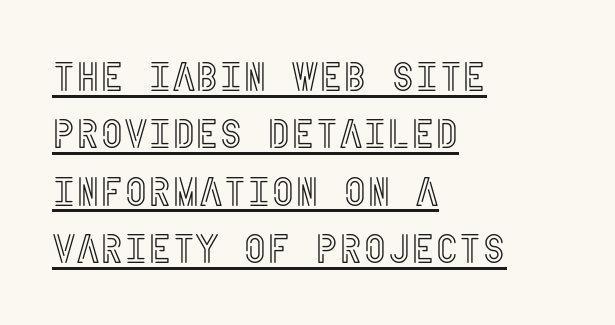
{"italic": "no", "width": "condensed", "x_height": "large", "underline": "yes", "align": "left", "line_spacing": "normal", "line_spacing_ratio": 1.4, "letter_spacing": "normal", "letter_spacing_em": 0.0, "glyph_px": 41}
